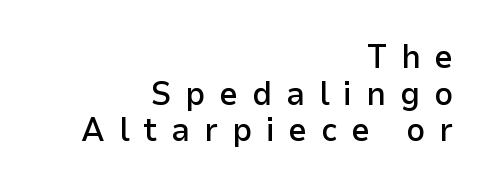
Any mark beneath the type? The region is blank. Posture: straight, roman, zero tilt. Inter-character spacing is expanded well beyond the font's built-in metrics. Line spacing here is tight. These lines carry some extra weight — a demibold, not a full bold. The passage is arranged like a letterhead date or caption credit — flush right.
